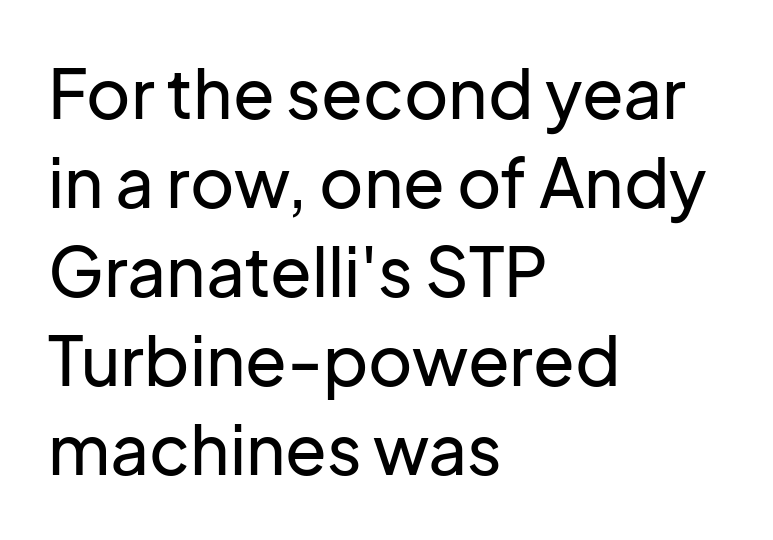
{"serif": "no", "italic": "no", "width": "normal", "stroke_contrast": "low", "x_height": "medium", "monospaced": "no", "underline": "no", "align": "left", "line_spacing": "normal", "line_spacing_ratio": 1.31, "letter_spacing": "normal", "letter_spacing_em": 0.0, "glyph_px": 68}
